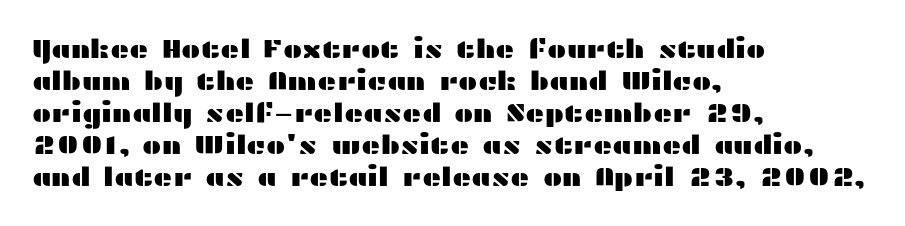
{"italic": "no", "underline": "no", "align": "left", "line_spacing_ratio": 1.23, "letter_spacing": "normal", "letter_spacing_em": 0.0, "glyph_px": 26}
